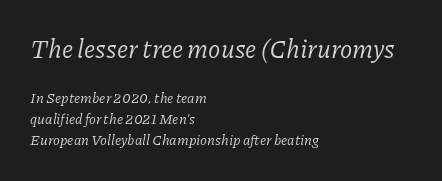
{"italic": "yes", "lean": "right", "slant_degrees": 11, "bold": "no", "underline": "no", "align": "left", "line_spacing": "normal", "line_spacing_ratio": 1.5, "letter_spacing": "normal", "letter_spacing_em": 0.0, "larger_block": "first", "size_ratio": 1.79, "glyph_px": 25}
